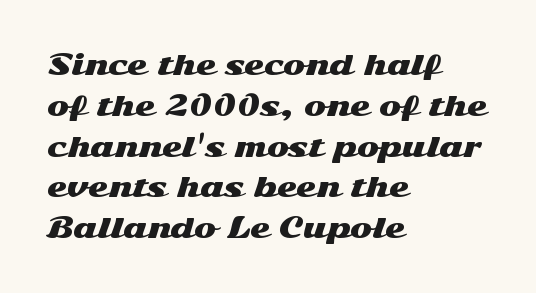
{"underline": "no", "align": "left", "line_spacing": "normal", "line_spacing_ratio": 1.57, "letter_spacing": "normal", "letter_spacing_em": 0.0, "glyph_px": 26}
